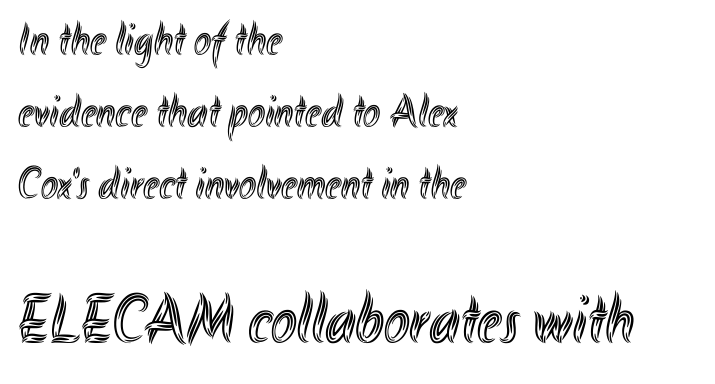
What stands out about the letter spacing? Nothing — it is the standard amount. Layout note: lines flush left. Of the two passages, the one underneath uses the larger point size. Honestly, there is no underline to notice here at all.
